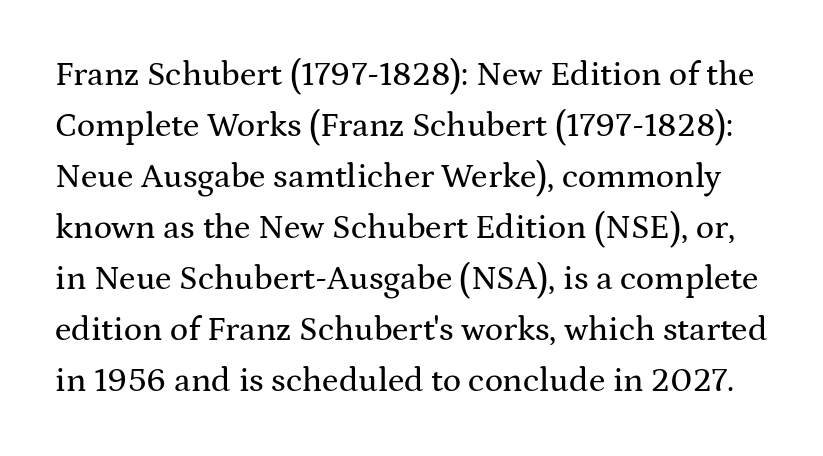
The image shows 34 px wide serif type, upright; set normal line spacing (1.5x), normal letter spacing, not underlined; medium stroke contrast and a medium x-height.
